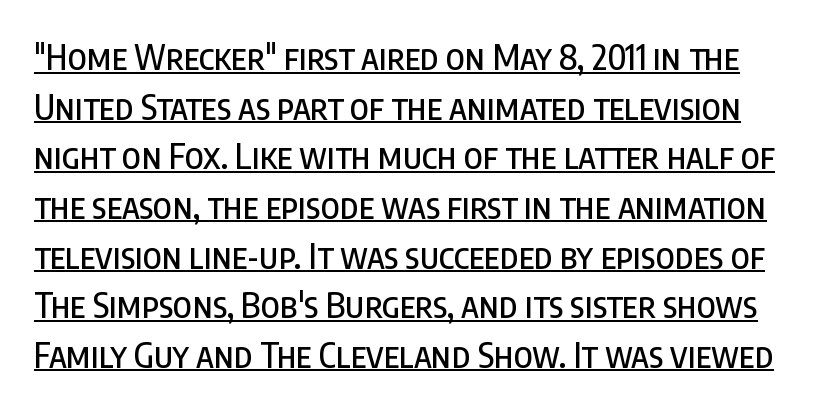
The image shows 34 px condensed sans-serif type, upright; set normal line spacing (1.46x), normal letter spacing, underlined; low stroke contrast and a large x-height.
